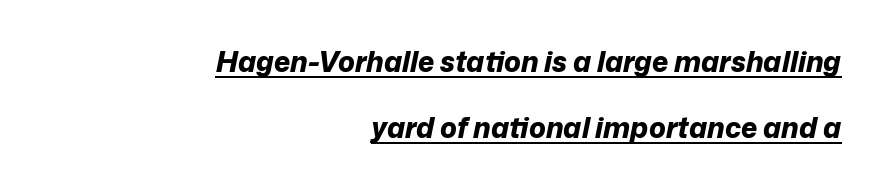
Q: Is the text bold? A: Yes.
Q: Is the text italic (slanted)? A: Yes, it leans right by about 12 degrees.
Q: Is the text underlined? A: Yes.
Q: How is the paragraph aligned? A: Right-aligned.
Q: Is the spacing between letters normal or unusually wide? A: Normal.
Q: Is the spacing between lines tight, normal or loose? A: Loose.
Q: Width (condensed, normal, or wide)? A: Normal.
Q: Stroke contrast? A: Low.
Q: x-height? A: Medium.
Q: Monospaced? A: No.
